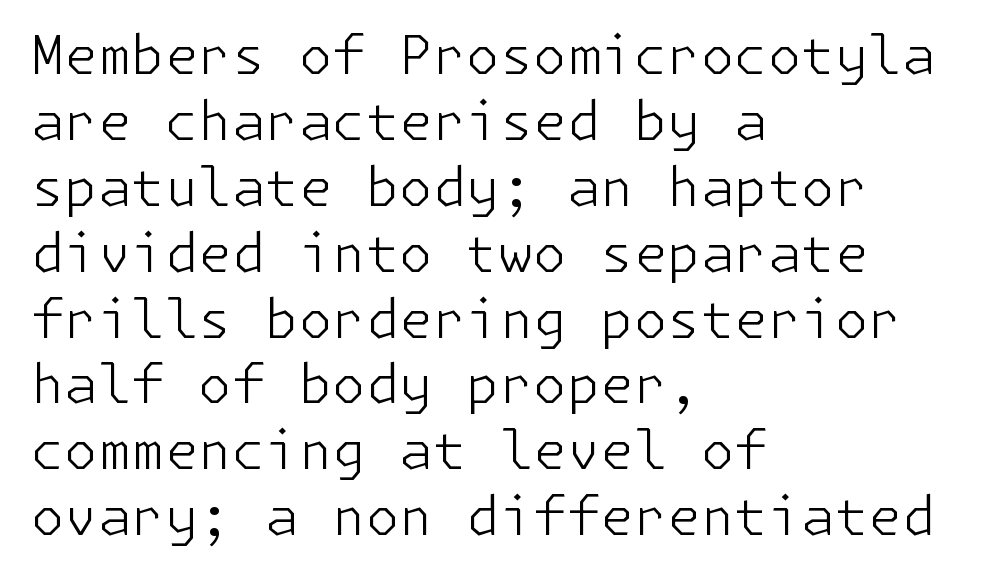
{"serif": "no", "italic": "no", "bold": "no", "weight": "light", "width": "normal", "stroke_contrast": "low", "x_height": "medium", "underline": "no", "align": "left", "line_spacing_ratio": 1.22, "letter_spacing": "normal", "letter_spacing_em": 0.0, "glyph_px": 54}
